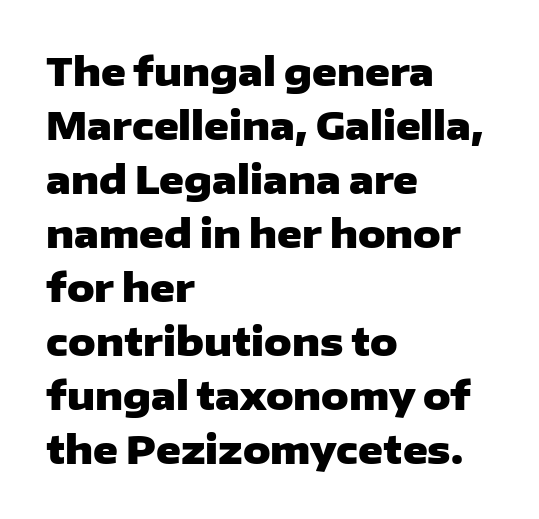
Letter spacing: default. The gap between lines stays unmarked. Reading down the column, the eye jumps a familiar distance to each next line. The face used here is proportionally spaced, like ordinary book or web type.
